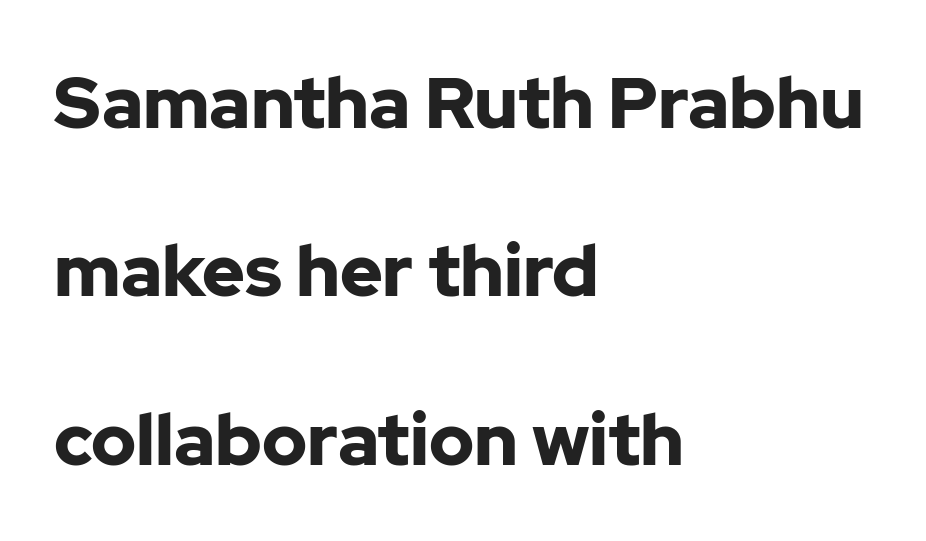
The image shows 72 px bold sans-serif type, upright; set left-aligned, loose line spacing (2.34x), normal letter spacing, not underlined; low stroke contrast and a medium x-height.
